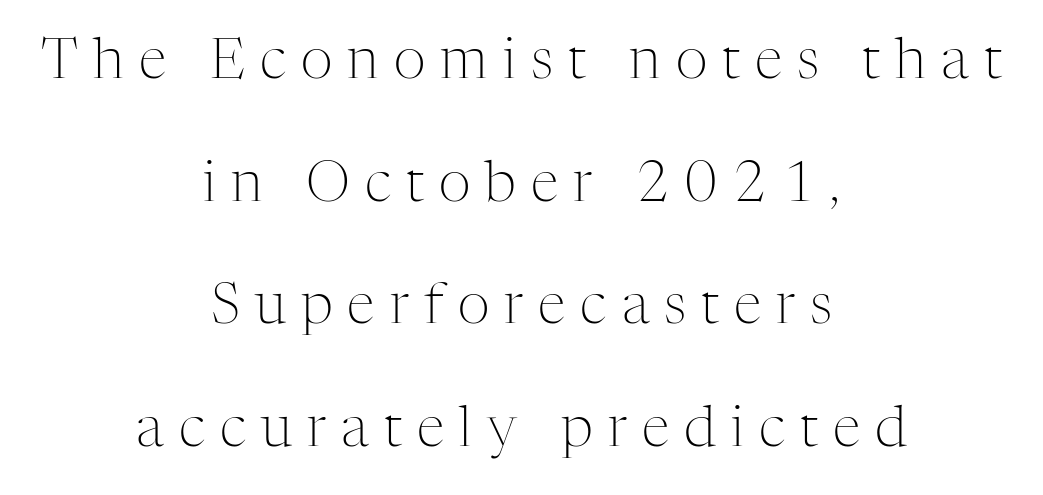
Q: Is the text bold? A: No.
Q: Is the text italic (slanted)? A: No, it is upright.
Q: Is the typeface a serif or a sans-serif typeface? A: Serif.
Q: Is the text underlined? A: No.
Q: How is the paragraph aligned? A: Centered.
Q: Is the spacing between letters normal or unusually wide? A: Unusually wide.
Q: Is the spacing between lines tight, normal or loose? A: Loose.
Q: Width (condensed, normal, or wide)? A: Normal.
Q: Stroke contrast? A: Medium.
Q: x-height? A: Medium.
Q: Monospaced? A: No.
